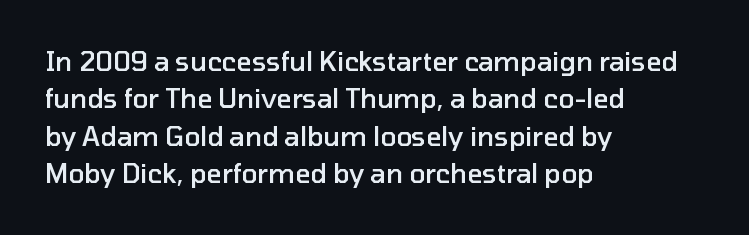
One-word summary of the alignment: left. A bit beefed up — I'd call it semibold rather than bold. Normally led — the rows are evenly, conventionally spaced. Bare-footed words on every line. If you drew a line through each stem, it would be perfectly vertical.
